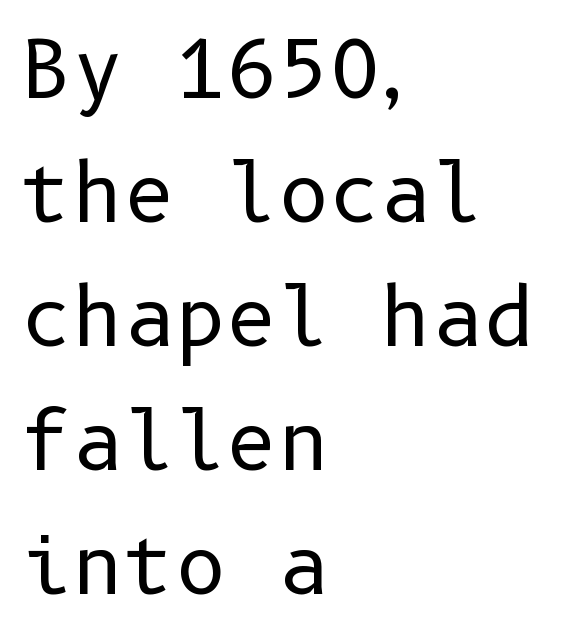
Q: Is the text bold? A: No.
Q: Is the text italic (slanted)? A: No, it is upright.
Q: Is the typeface a serif or a sans-serif typeface? A: Sans-serif.
Q: Is the text underlined? A: No.
Q: How is the paragraph aligned? A: Left-aligned.
Q: Is the spacing between letters normal or unusually wide? A: Normal.
Q: Is the spacing between lines tight, normal or loose? A: Normal.
Q: Width (condensed, normal, or wide)? A: Normal.
Q: Stroke contrast? A: Low.
Q: x-height? A: Medium.
